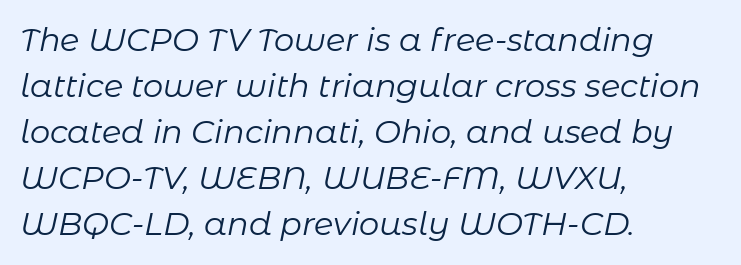
Q: Is the text bold? A: No.
Q: Is the text italic (slanted)? A: Yes, it leans right by about 11 degrees.
Q: Is the text underlined? A: No.
Q: How is the paragraph aligned? A: Left-aligned.
Q: Is the spacing between letters normal or unusually wide? A: Normal.
Q: Is the spacing between lines tight, normal or loose? A: Normal.
Q: Width (condensed, normal, or wide)? A: Normal.
Q: Stroke contrast? A: Low.
Q: x-height? A: Medium.
Q: Monospaced? A: No.
